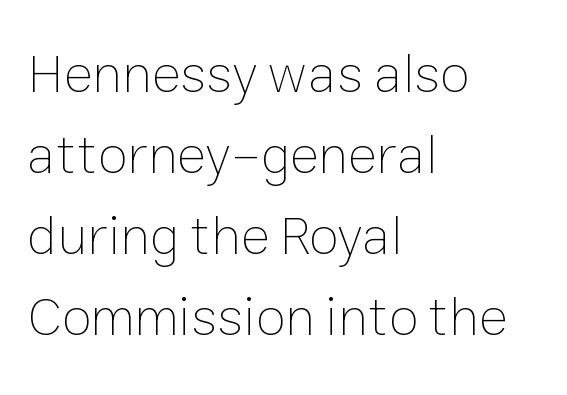
The image shows 55 px thin type, upright; set left-aligned, normal line spacing (1.47x), normal letter spacing, not underlined; low stroke contrast and a medium x-height.
